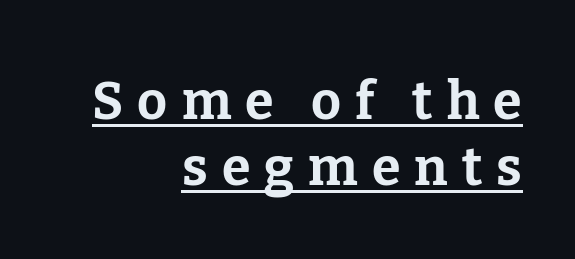
Q: Is the text bold? A: Yes.
Q: Is the text italic (slanted)? A: No, it is upright.
Q: Is the typeface a serif or a sans-serif typeface? A: Serif.
Q: Is the text underlined? A: Yes.
Q: How is the paragraph aligned? A: Right-aligned.
Q: Is the spacing between letters normal or unusually wide? A: Unusually wide.
Q: Is the spacing between lines tight, normal or loose? A: Normal.
Q: Width (condensed, normal, or wide)? A: Normal.
Q: Stroke contrast? A: Low.
Q: x-height? A: Medium.
Q: Monospaced? A: No.
